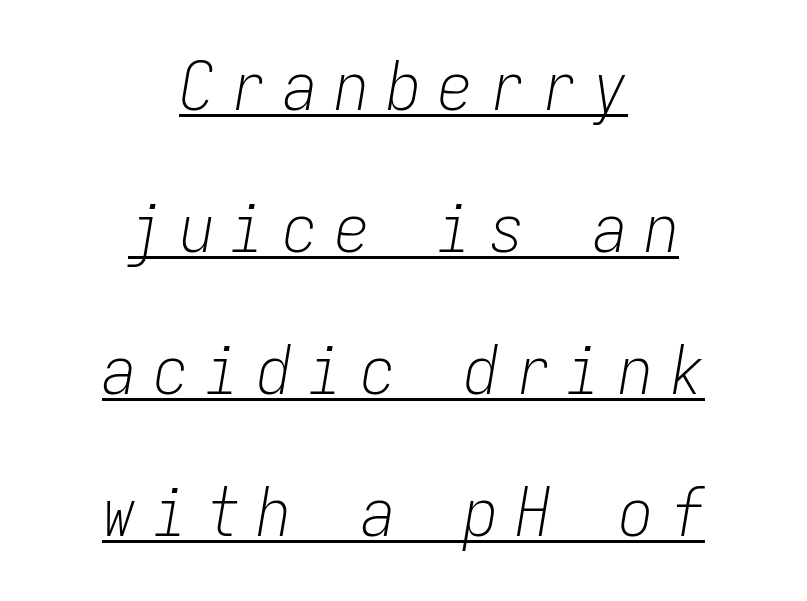
The image shows 68 px light, condensed type, italic (leaning right), monospaced; set centered, loose line spacing (2.09x), unusually wide letter spacing (+0.26 em), underlined; low stroke contrast and a medium x-height.
